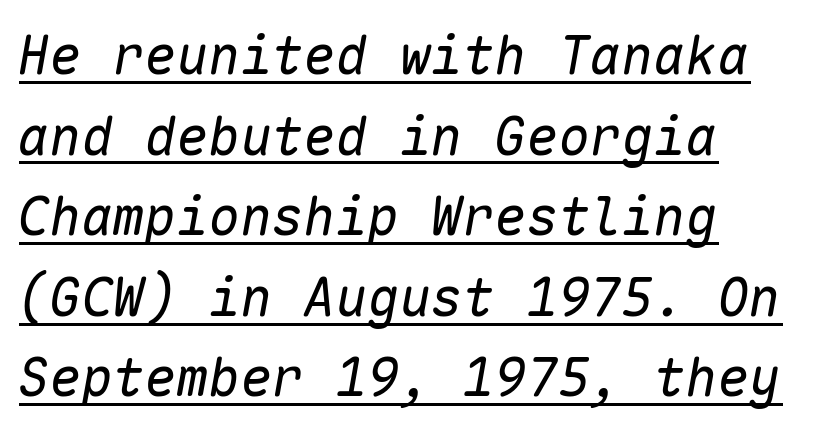
{"italic": "yes", "lean": "right", "slant_degrees": 10, "bold": "no", "weight": "regular", "width": "normal", "stroke_contrast": "low", "x_height": "medium", "monospaced": "yes", "underline": "yes", "align": "left", "line_spacing": "normal", "line_spacing_ratio": 1.52, "letter_spacing": "normal", "letter_spacing_em": 0.0, "glyph_px": 53}
